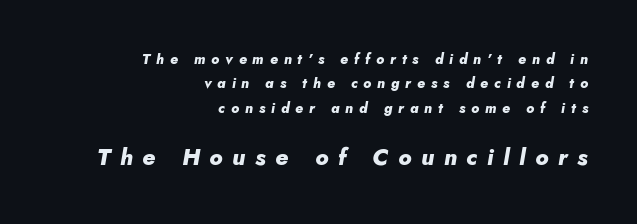
Q: Is the text bold? A: Yes.
Q: Is the text italic (slanted)? A: Yes, it leans right by about 5 degrees.
Q: Is the text underlined? A: No.
Q: How is the paragraph aligned? A: Right-aligned.
Q: Is the spacing between letters normal or unusually wide? A: Unusually wide.
Q: Which block of text is set in a larger size, the first (top) or the second (bottom)? A: The second (bottom) one.
